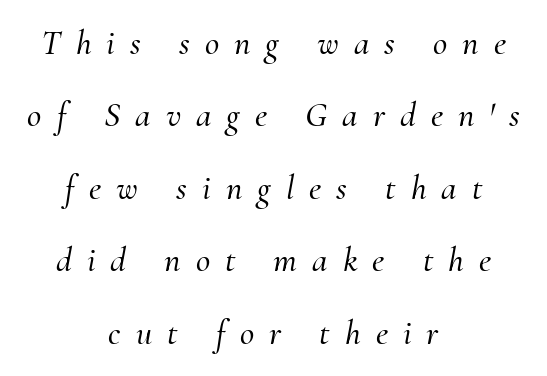
{"serif": "yes", "italic": "yes", "lean": "right", "slant_degrees": 10, "width": "normal", "stroke_contrast": "medium", "x_height": "small", "monospaced": "no", "underline": "no", "align": "center", "line_spacing": "loose", "line_spacing_ratio": 2.07, "letter_spacing": "wide", "letter_spacing_em": 0.43, "glyph_px": 35}
